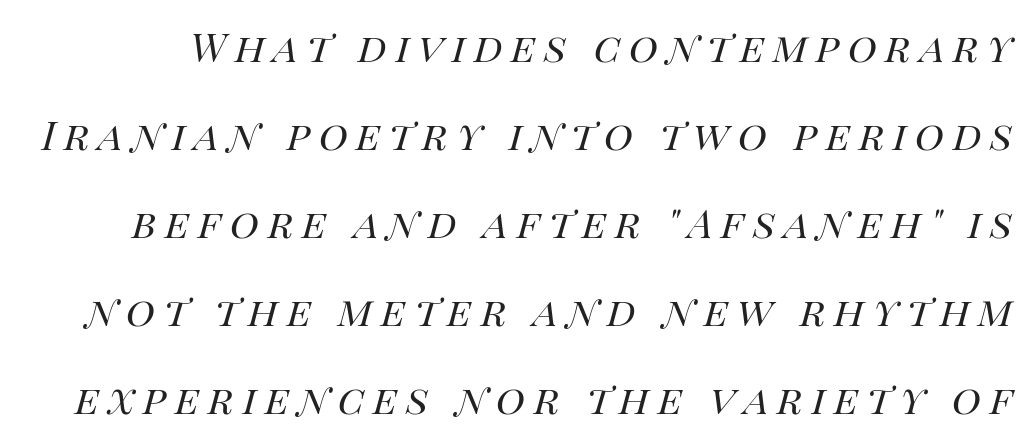
Q: Is the text bold? A: No.
Q: Is the text italic (slanted)? A: Yes, it leans right by about 14 degrees.
Q: Is the text underlined? A: No.
Q: Is the spacing between letters normal or unusually wide? A: Unusually wide.
Q: Is the spacing between lines tight, normal or loose? A: Loose.
Q: Width (condensed, normal, or wide)? A: Normal.
Q: Stroke contrast? A: High.
Q: x-height? A: Large.
Q: Monospaced? A: No.
